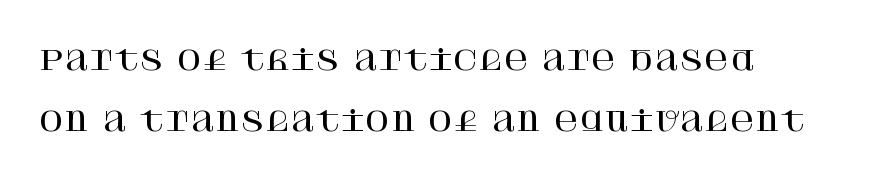
Each new line begins a long way beneath the previous one. Quick note: not italic, upright. The letters sit at their default tracking, neither squeezed nor spread. A clean baseline with only descenders dipping below it.
